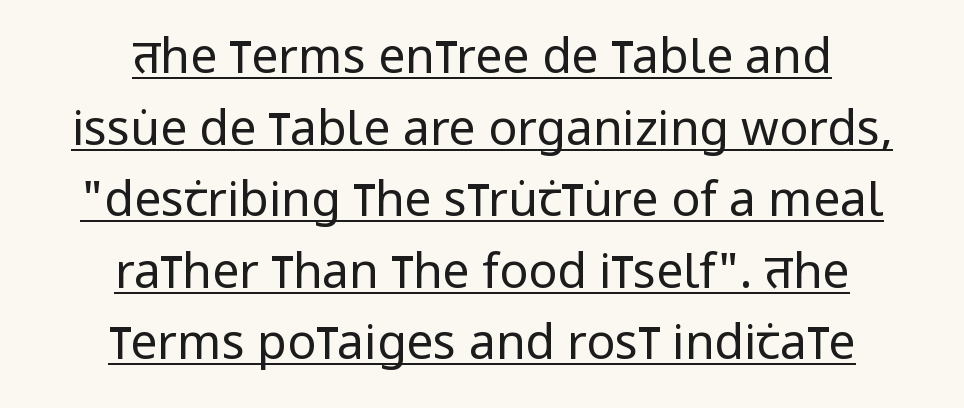
{"serif": "no", "italic": "no", "bold": "no", "weight": "regular", "width": "condensed", "stroke_contrast": "low", "x_height": "large", "monospaced": "no", "underline": "yes", "align": "center", "line_spacing": "normal", "line_spacing_ratio": 1.49, "letter_spacing": "normal", "letter_spacing_em": 0.0, "glyph_px": 48}
